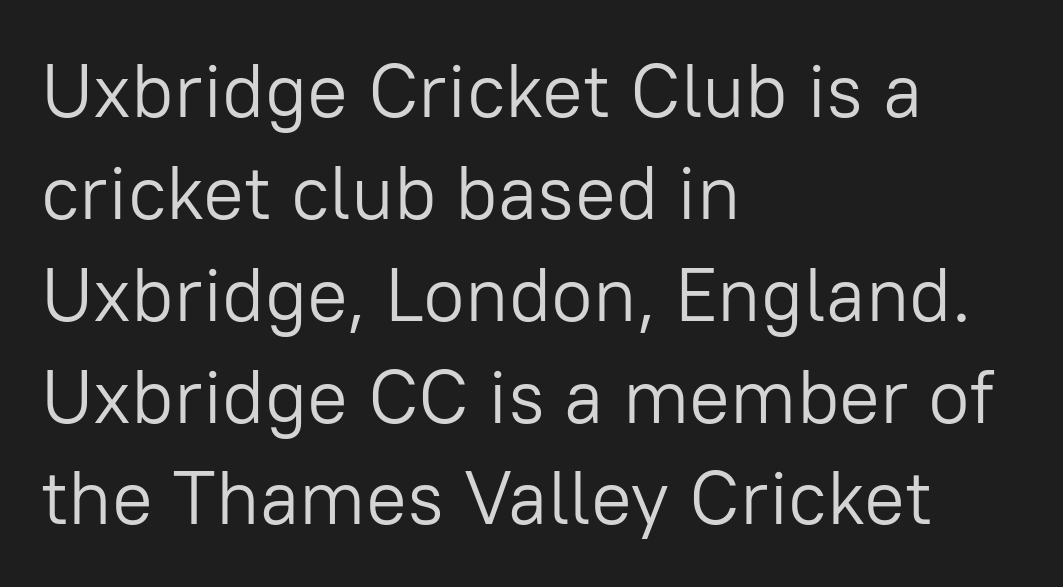
Nobody touched the tracking dial on this one. These lines are rendered in a variable-pitch font. Every row of glyphs begins at an identical x-position on the left. Heft: none added — not bold. The designer went with a sans here, leaving each stem footless. The lines sit at an ordinary, default distance from one another.
